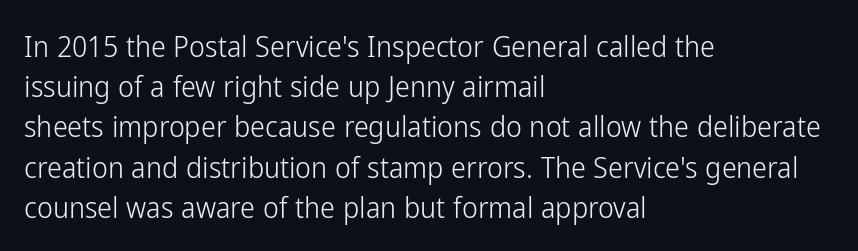
The image shows 30 px light, condensed sans-serif type, upright; set left-aligned, normal line spacing (1.34x), normal letter spacing, not underlined; low stroke contrast and a medium x-height.
